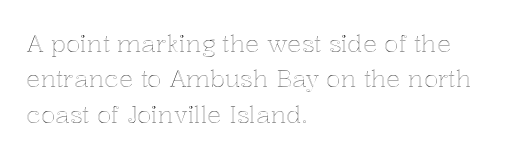
{"italic": "no", "underline": "no", "align": "left", "line_spacing": "normal", "line_spacing_ratio": 1.47, "letter_spacing": "normal", "letter_spacing_em": 0.0, "glyph_px": 24}
